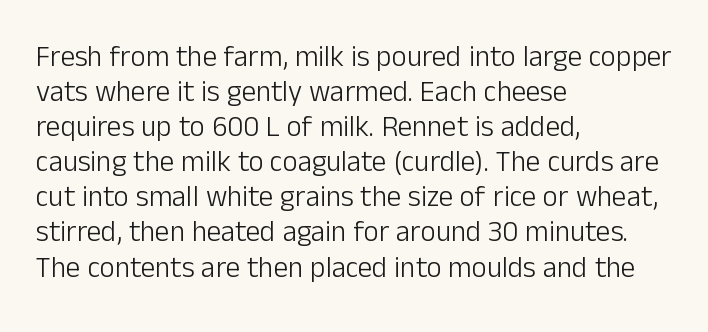
The image shows 29 px light sans-serif type, upright; set left-aligned, line spacing 1.21x, normal letter spacing, not underlined; low stroke contrast and a medium x-height.
